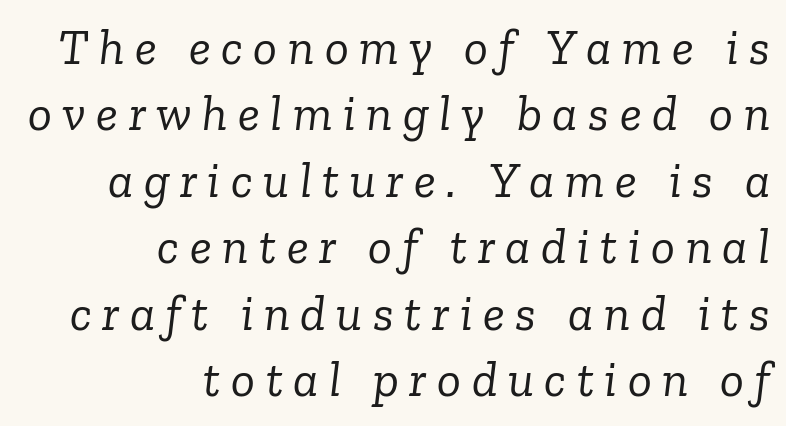
{"serif": "yes", "italic": "yes", "lean": "right", "slant_degrees": 6, "bold": "no", "weight": "light", "width": "normal", "stroke_contrast": "low", "x_height": "medium", "monospaced": "no", "underline": "no", "align": "right", "line_spacing": "normal", "line_spacing_ratio": 1.33, "letter_spacing": "wide", "letter_spacing_em": 0.21, "glyph_px": 50}
